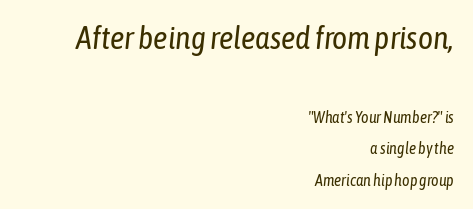
Look at the glyph heights: the upper group is clearly the bigger setting. The lines in this sample share a right terminus and differ only in where they begin. There is no visible air inserted between adjacent glyphs. Stems and bowls with no extra thickness — not bold.
